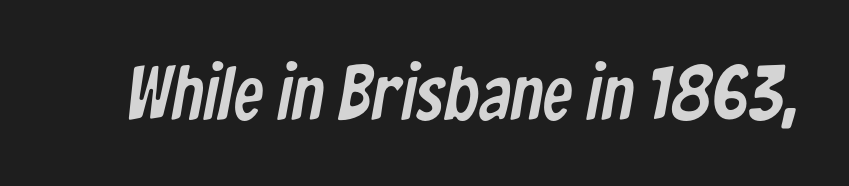
Q: Is the typeface a serif or a sans-serif typeface? A: Sans-serif.
Q: Is the text underlined? A: No.
Q: Is the spacing between letters normal or unusually wide? A: Normal.
Q: Width (condensed, normal, or wide)? A: Condensed.
Q: Stroke contrast? A: Low.
Q: x-height? A: Medium.
Q: Monospaced? A: No.
